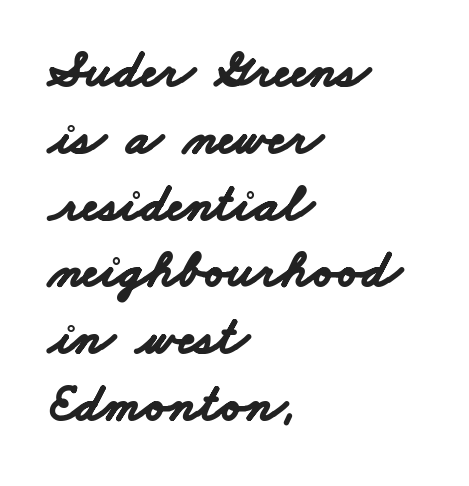
No extra tracking has been applied to these lines. Unmarked baselines from the first word to the last. The space between consecutive lines is moderate. Which margin do the lines hug? The left one — the right edge is uneven. Plenty of ink on the page — the face is bold.
